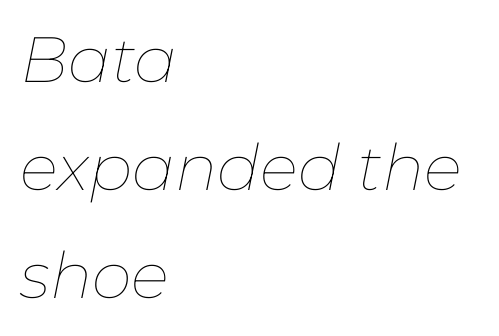
Line beginnings align vertically; line endings do not. How are the letters spaced? Ordinarily, with no added tracking. Check under the words: just untouched page. The rendering uses a moderate line-height, typical for paragraphs. Rendered with sloped, italic letterforms.
